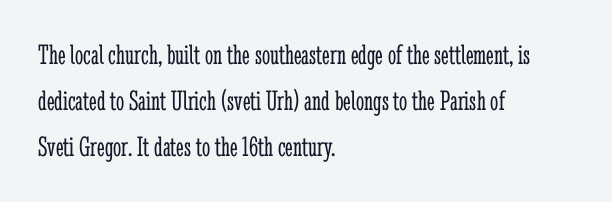
{"serif": "yes", "italic": "no", "bold": "no", "weight": "light", "width": "condensed", "stroke_contrast": "low", "x_height": "medium", "monospaced": "no", "underline": "no", "align": "left", "line_spacing": "normal", "line_spacing_ratio": 1.59, "letter_spacing": "normal", "letter_spacing_em": 0.0, "glyph_px": 29}
